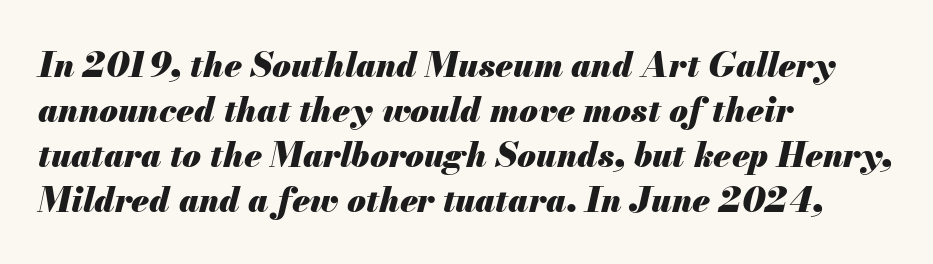
Each new line begins a customary step beneath the previous one. A typesetter would call this proportional, since set widths differ per character. Nobody touched the tracking dial on this one. Characters are canted at an angle relative to the baseline's perpendicular. Plenty of ink on the page — the face is bold.
